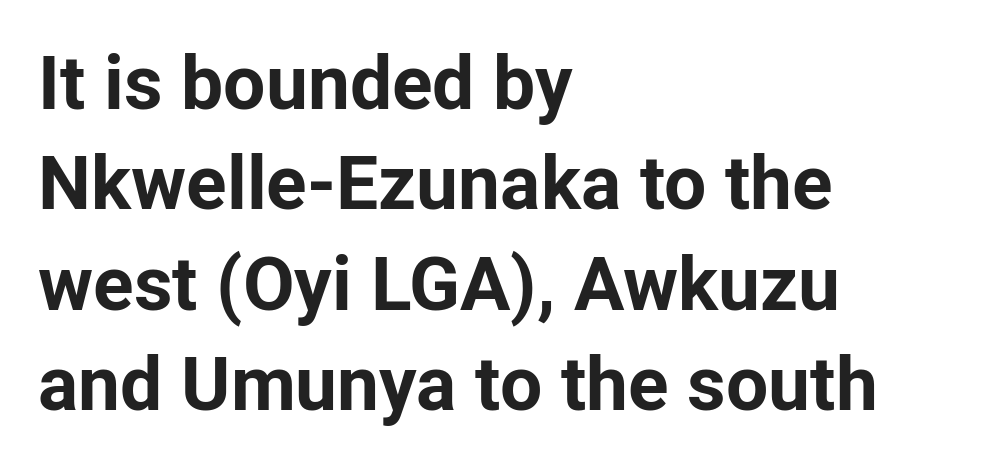
The image shows 75 px bold sans-serif type, upright; set left-aligned, normal line spacing (1.34x), normal letter spacing, not underlined; low stroke contrast and a medium x-height.
